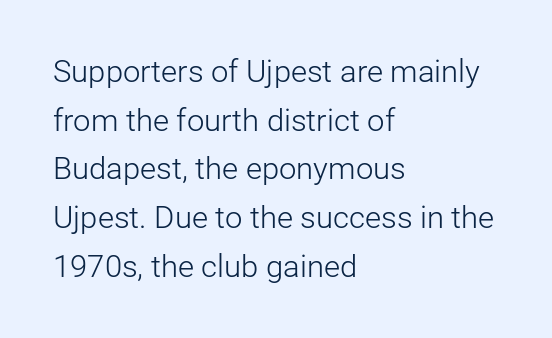
This rendering leaves character spacing at its baseline value. Is the type heavy? It reads as light-to-regular instead. A normal amount of white space separates one row of letters from the next. The letters advance in unequal steps, a hallmark of proportional type. The rendering shows plain stroke endings on the letterforms — a sans-serif design. Characters remain perfectly vertical along every line.
